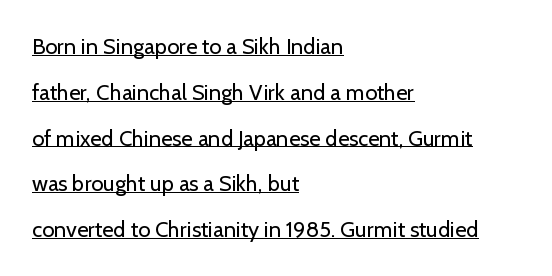
The image shows 22 px text type, upright; set left-aligned, loose line spacing (2.08x), normal letter spacing, underlined.
